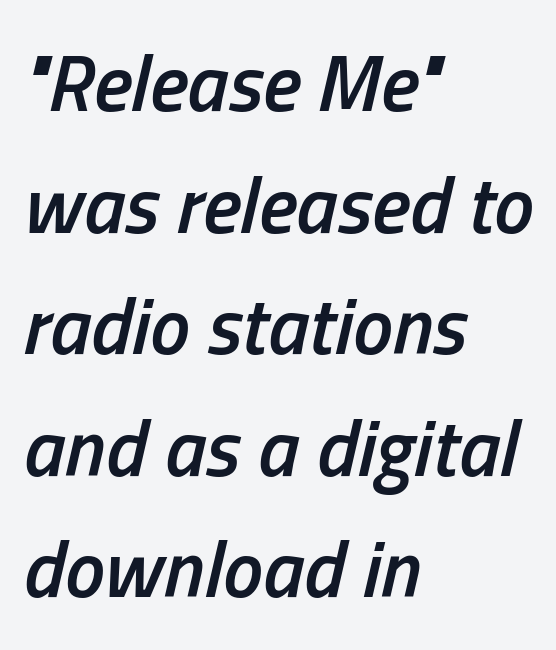
The image shows 80 px semibold, condensed type, italic (leaning right); set left-aligned, normal line spacing (1.52x), normal letter spacing, not underlined; low stroke contrast and a medium x-height.
